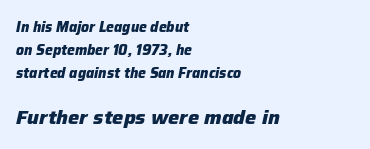
Q: Is the text bold? A: Yes.
Q: Is the text italic (slanted)? A: Yes, it leans right by about 12 degrees.
Q: Is the text underlined? A: No.
Q: How is the paragraph aligned? A: Left-aligned.
Q: Is the spacing between letters normal or unusually wide? A: Normal.
Q: Is the spacing between lines tight, normal or loose? A: Normal.
Q: Which block of text is set in a larger size, the first (top) or the second (bottom)? A: The second (bottom) one.
